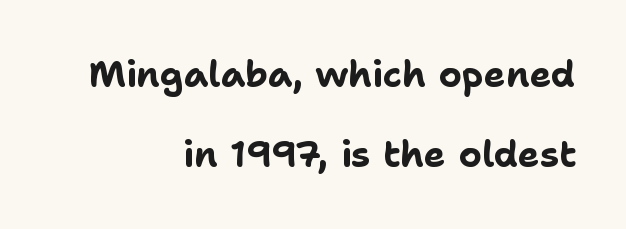
The image shows 36 px bold sans-serif type, upright; set right-aligned, loose line spacing (2.21x), normal letter spacing, not underlined; low stroke contrast and a medium x-height.
